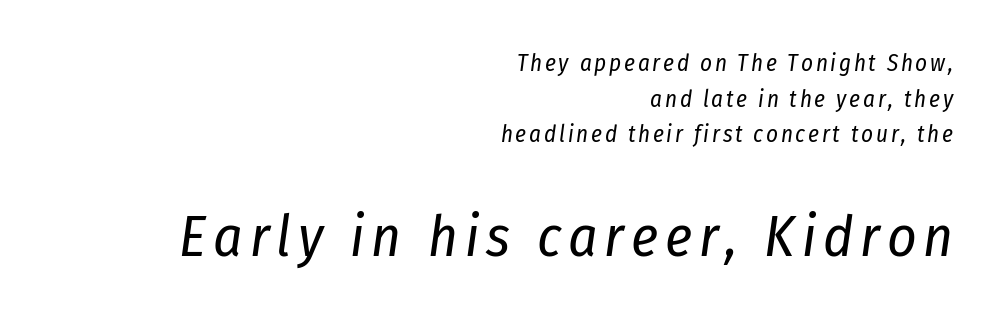
Q: Is the text bold? A: No.
Q: Is the text italic (slanted)? A: Yes, it leans right by about 8 degrees.
Q: Is the text underlined? A: No.
Q: How is the paragraph aligned? A: Right-aligned.
Q: Is the spacing between lines tight, normal or loose? A: Normal.
Q: Which block of text is set in a larger size, the first (top) or the second (bottom)? A: The second (bottom) one.
Q: Width (condensed, normal, or wide)? A: Condensed.
Q: Stroke contrast? A: Low.
Q: x-height? A: Medium.
Q: Monospaced? A: No.
